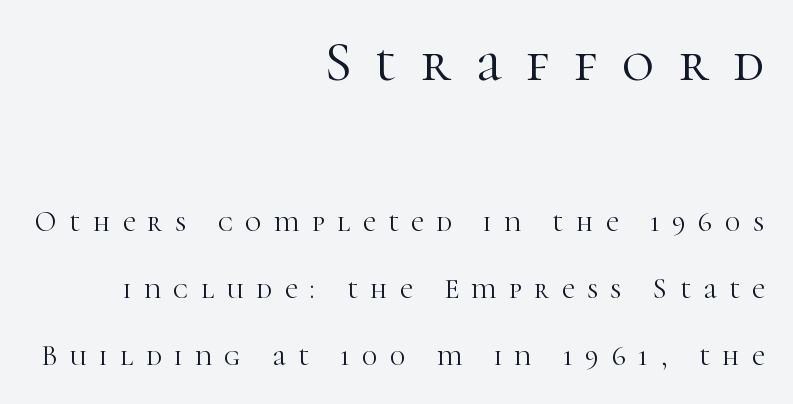
Q: Is the text bold? A: No.
Q: Is the text italic (slanted)? A: No, it is upright.
Q: Is the typeface a serif or a sans-serif typeface? A: Serif.
Q: Is the text underlined? A: No.
Q: How is the paragraph aligned? A: Right-aligned.
Q: Is the spacing between letters normal or unusually wide? A: Unusually wide.
Q: Is the spacing between lines tight, normal or loose? A: Loose.
Q: Which block of text is set in a larger size, the first (top) or the second (bottom)? A: The first (top) one.
Q: Width (condensed, normal, or wide)? A: Normal.
Q: Stroke contrast? A: High.
Q: x-height? A: Medium.
Q: Monospaced? A: No.
